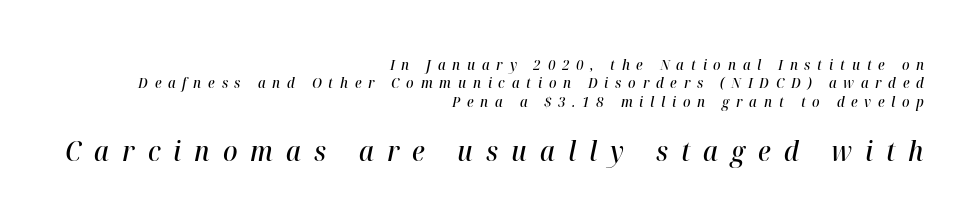
The image shows 27 px text type, italic (leaning right); set right-aligned, normal line spacing (1.31x), unusually wide letter spacing (+0.48 em), not underlined; the second (bottom) block is 1.93x larger.
